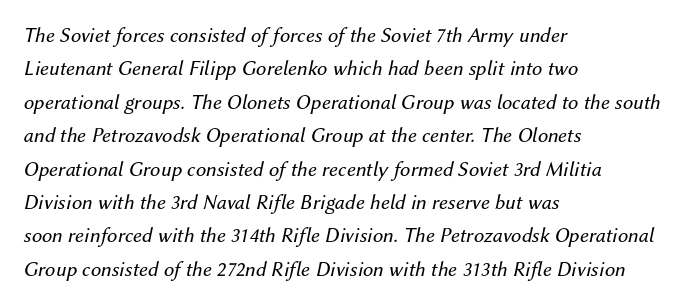
{"italic": "yes", "lean": "right", "slant_degrees": 12, "bold": "no", "underline": "no", "align": "left", "line_spacing": "normal", "line_spacing_ratio": 1.59, "letter_spacing": "normal", "letter_spacing_em": 0.0, "glyph_px": 21}
